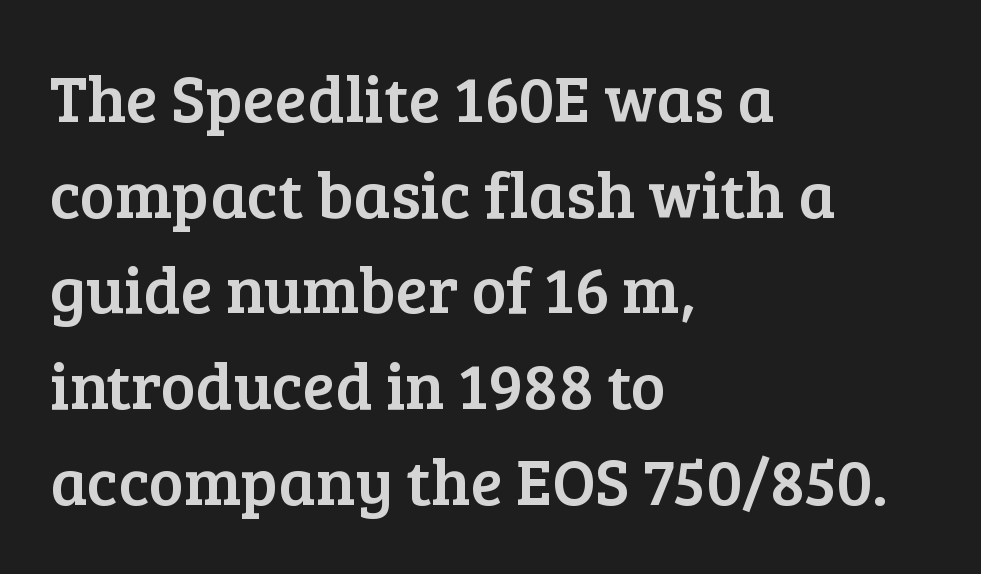
{"serif": "yes", "italic": "no", "width": "normal", "stroke_contrast": "low", "x_height": "medium", "monospaced": "no", "underline": "no", "align": "left", "line_spacing": "normal", "line_spacing_ratio": 1.45, "letter_spacing": "normal", "letter_spacing_em": 0.0, "glyph_px": 66}
